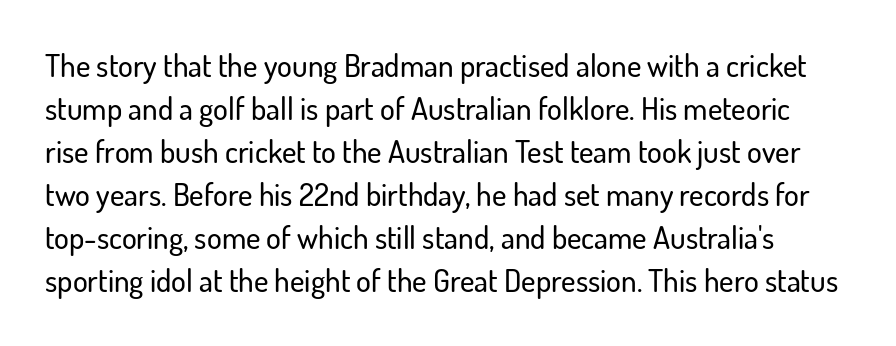
The image shows 31 px sans-serif type, upright; set normal line spacing (1.39x), normal letter spacing, not underlined; low stroke contrast and a small x-height.
